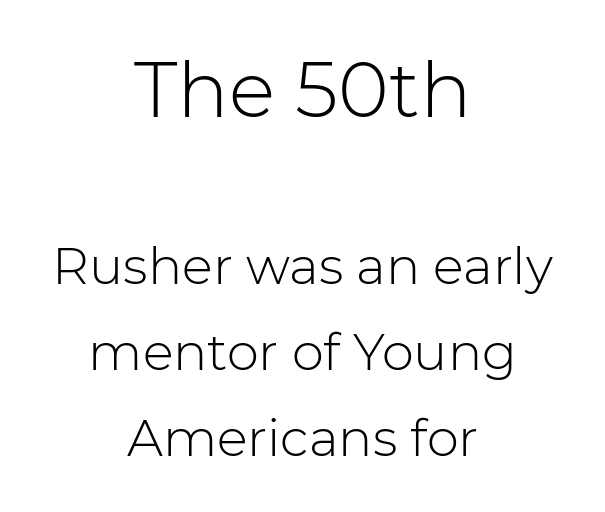
Q: Is the text bold? A: No.
Q: Is the text italic (slanted)? A: No, it is upright.
Q: Is the typeface a serif or a sans-serif typeface? A: Sans-serif.
Q: Is the text underlined? A: No.
Q: How is the paragraph aligned? A: Centered.
Q: Is the spacing between letters normal or unusually wide? A: Normal.
Q: Is the spacing between lines tight, normal or loose? A: Normal.
Q: Which block of text is set in a larger size, the first (top) or the second (bottom)? A: The first (top) one.
Q: Width (condensed, normal, or wide)? A: Normal.
Q: Stroke contrast? A: Low.
Q: x-height? A: Medium.
Q: Monospaced? A: No.
